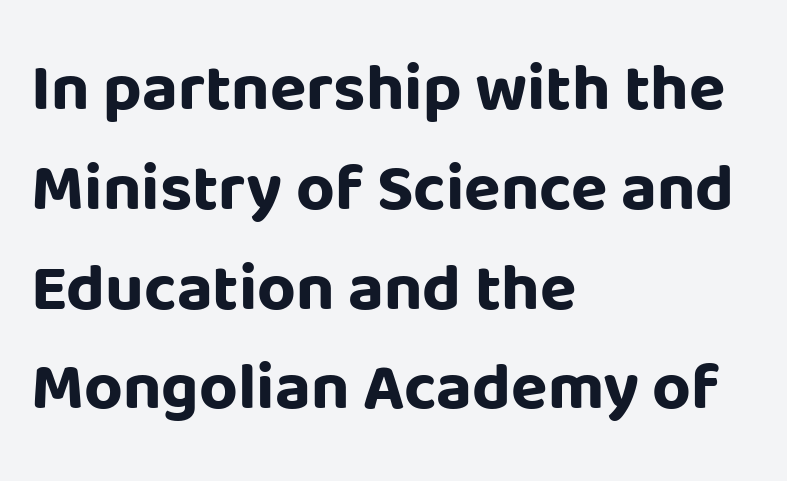
{"serif": "no", "italic": "no", "bold": "yes", "weight": "bold", "width": "normal", "stroke_contrast": "low", "x_height": "large", "monospaced": "no", "underline": "no", "align": "left", "line_spacing": "normal", "line_spacing_ratio": 1.49, "letter_spacing": "normal", "letter_spacing_em": 0.0, "glyph_px": 67}
